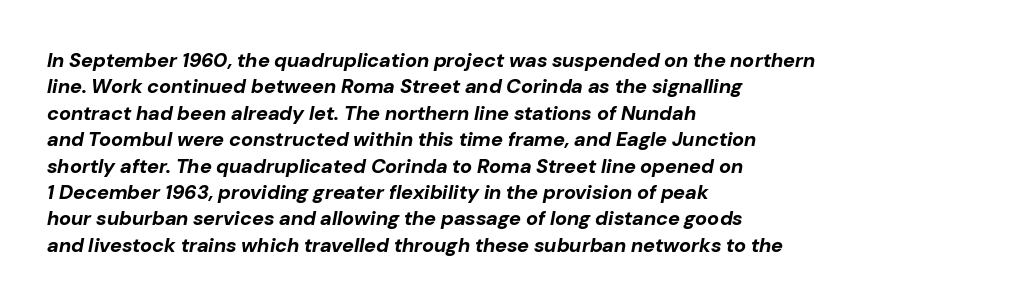
These lines carry a lot of weight — the face is fully bold. Designer's note — italics engaged. Normally led — the rows are evenly, conventionally spaced. Unmarked baselines from the first word to the last. The paragraph has a hard left edge and a soft right edge. The rendering keeps characters at their native spacing.
